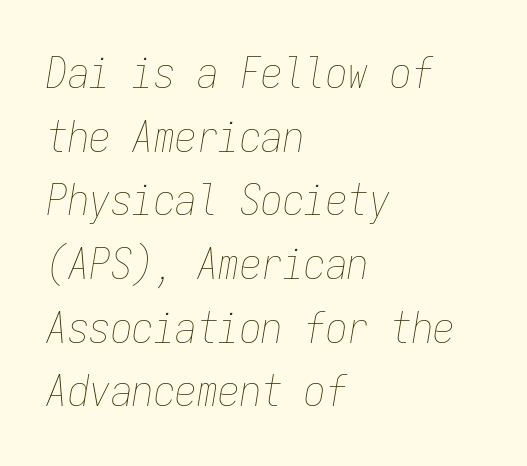
Q: Is the text bold? A: No.
Q: Is the text italic (slanted)? A: Yes, it leans right by about 9 degrees.
Q: Is the text underlined? A: No.
Q: How is the paragraph aligned? A: Left-aligned.
Q: Is the spacing between letters normal or unusually wide? A: Normal.
Q: Is the spacing between lines tight, normal or loose? A: Normal.
Q: Width (condensed, normal, or wide)? A: Condensed.
Q: Stroke contrast? A: Low.
Q: x-height? A: Medium.
Q: Monospaced? A: Yes.
